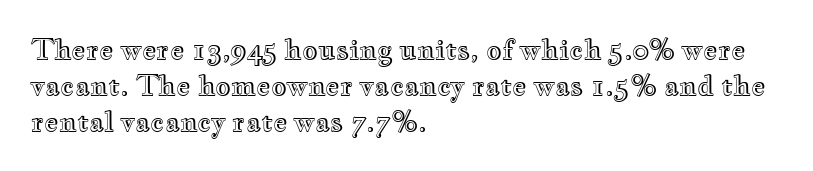
A normal amount of white space separates one row of letters from the next. Rendered with straight, roman letterforms. Rule under the text: the space is simply empty. Glyph-to-glyph distance matches everyday printed text. Horizontal alignment here is leftward, the default for most running prose.
